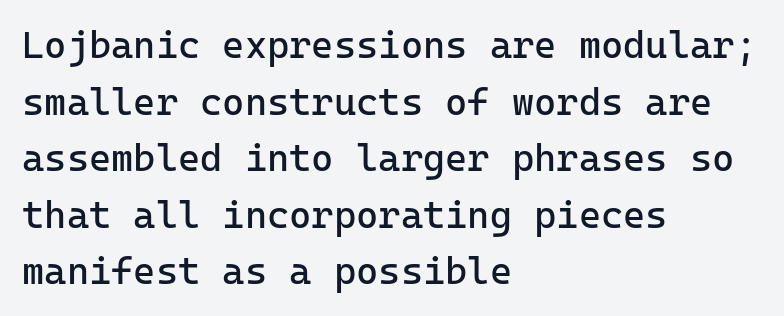
Q: Is the text bold? A: No.
Q: Is the text italic (slanted)? A: No, it is upright.
Q: Is the typeface a serif or a sans-serif typeface? A: Sans-serif.
Q: Is the text underlined? A: No.
Q: How is the paragraph aligned? A: Left-aligned.
Q: Is the spacing between letters normal or unusually wide? A: Normal.
Q: Is the spacing between lines tight, normal or loose? A: Normal.
Q: Width (condensed, normal, or wide)? A: Normal.
Q: Stroke contrast? A: Low.
Q: x-height? A: Medium.
